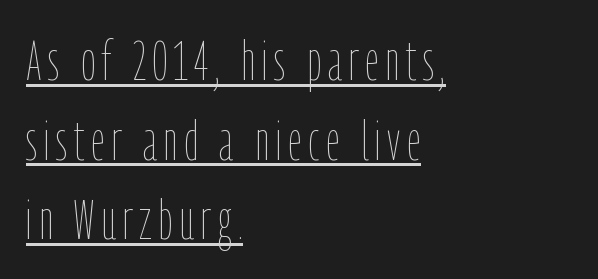
Reading down the block, your eye returns to a fixed left position each line. Each letter keeps its own natural width here, so spacing adapts to shape. Caption: face not bold, strokes unweighted. This sample keeps an unexceptional amount of space between lines. This sample carries an underscore along the baseline area.
